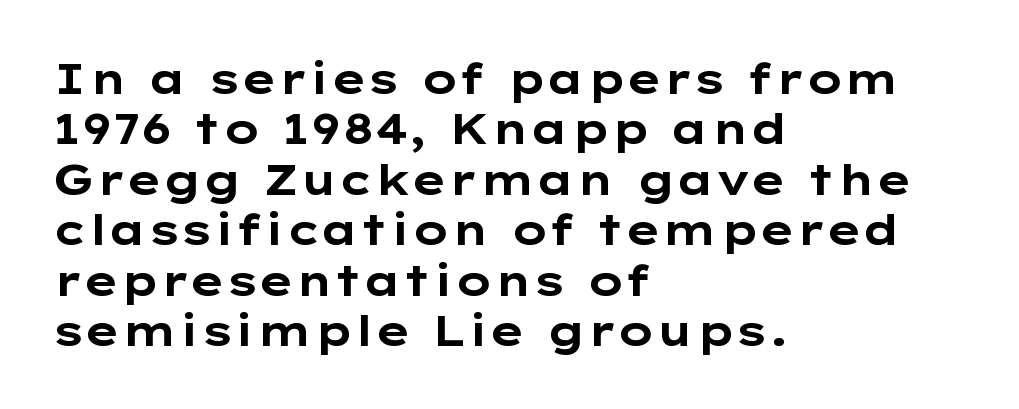
Q: Is the text bold? A: Yes.
Q: Is the text italic (slanted)? A: No, it is upright.
Q: Is the typeface a serif or a sans-serif typeface? A: Sans-serif.
Q: Is the text underlined? A: No.
Q: How is the paragraph aligned? A: Left-aligned.
Q: Is the spacing between letters normal or unusually wide? A: Normal.
Q: Width (condensed, normal, or wide)? A: Wide.
Q: Stroke contrast? A: Low.
Q: x-height? A: Medium.
Q: Monospaced? A: No.
